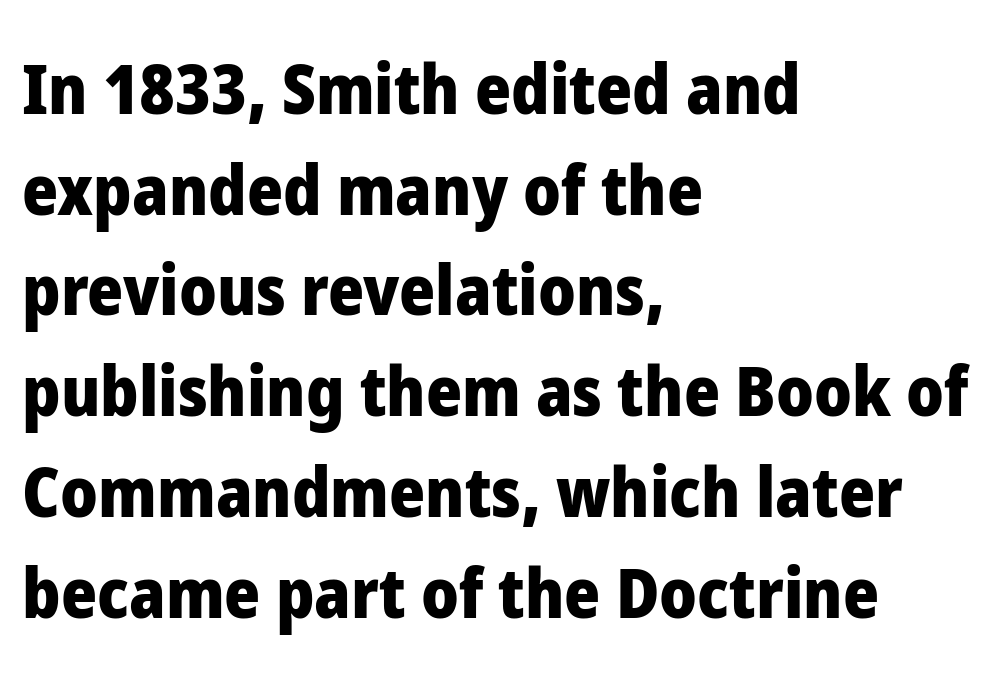
The image shows 69 px heavy sans-serif type, upright; set left-aligned, normal line spacing (1.46x), normal letter spacing, not underlined; low stroke contrast and a medium x-height.
